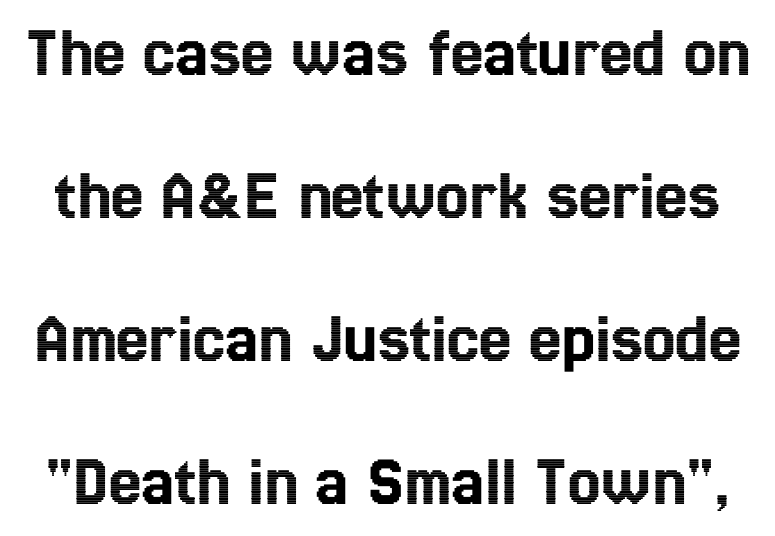
Is the letter spacing exaggerated? No — it looks like the ordinary default. No italicization has been applied; the sample stays upright. Check under the words: just untouched page. In terms of leading, this rendering errs on the spacious side. Think of a printed novel: that variable character pitch is what you see here.
